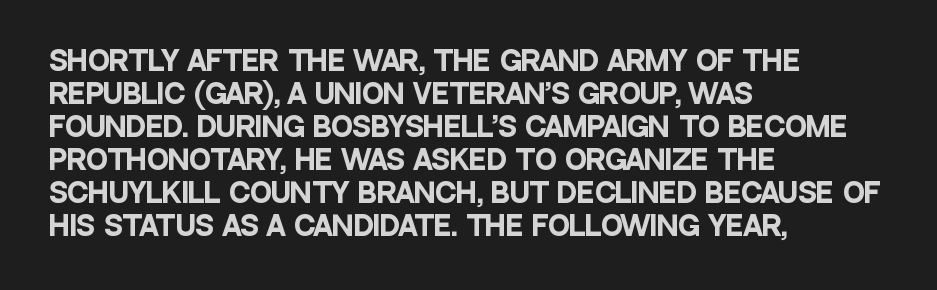
Q: Is the text bold? A: Yes.
Q: Is the text italic (slanted)? A: No, it is upright.
Q: Is the text underlined? A: No.
Q: How is the paragraph aligned? A: Left-aligned.
Q: Is the spacing between letters normal or unusually wide? A: Normal.
Q: Is the spacing between lines tight, normal or loose? A: Normal.
